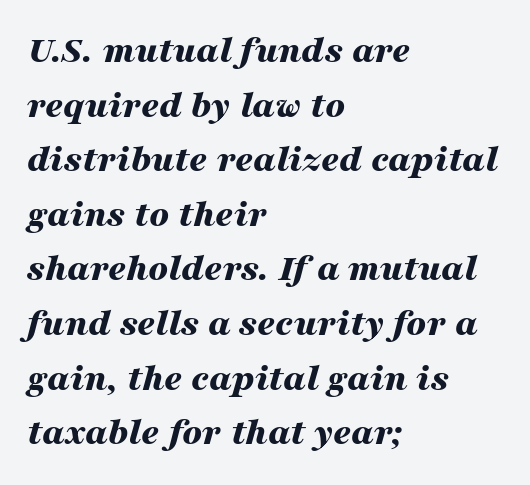
{"italic": "yes", "lean": "right", "slant_degrees": 16, "bold": "yes", "weight": "bold", "width": "wide", "stroke_contrast": "medium", "x_height": "medium", "monospaced": "no", "underline": "no", "align": "left", "line_spacing": "normal", "line_spacing_ratio": 1.4, "letter_spacing": "normal", "letter_spacing_em": 0.0, "glyph_px": 39}
